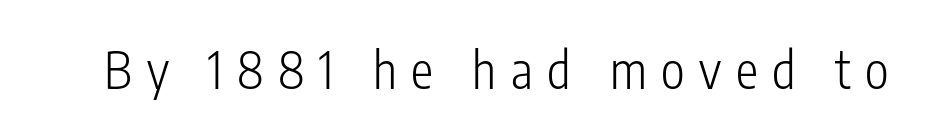
The image shows 50 px light, condensed sans-serif type, upright; set unusually wide letter spacing (+0.29 em), not underlined; low stroke contrast and a medium x-height.
